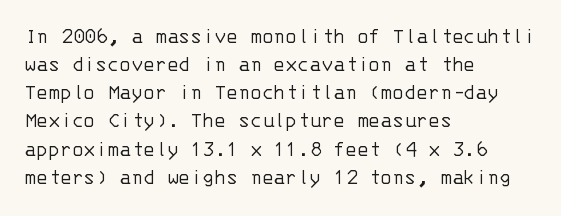
Normally led — the rows are evenly, conventionally spaced. Underlining? Definitely not there. The axis of the letterforms is exactly vertical. The passage is arranged the way most books set body copy — flush left. Default kerning and tracking; the words read as compact shapes.
